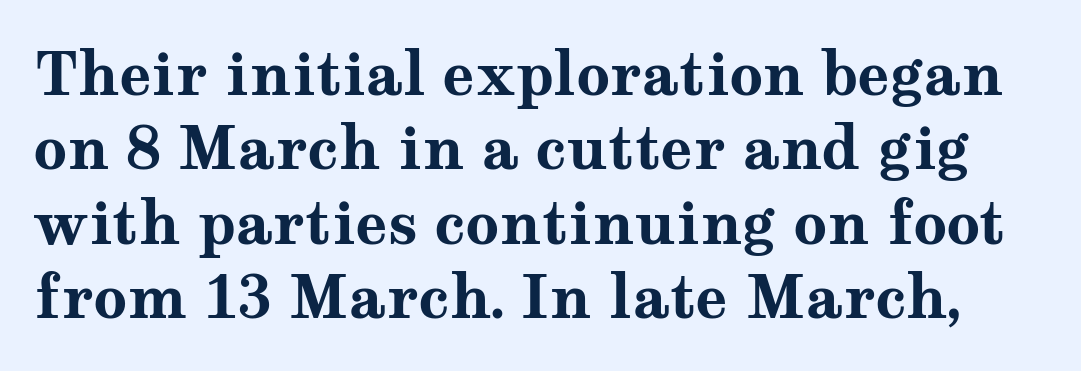
Q: Is the text bold? A: Yes.
Q: Is the text italic (slanted)? A: No, it is upright.
Q: Is the typeface a serif or a sans-serif typeface? A: Serif.
Q: Is the text underlined? A: No.
Q: Is the spacing between letters normal or unusually wide? A: Normal.
Q: Is the spacing between lines tight, normal or loose? A: Normal.
Q: Width (condensed, normal, or wide)? A: Wide.
Q: Stroke contrast? A: Medium.
Q: x-height? A: Medium.
Q: Monospaced? A: No.
